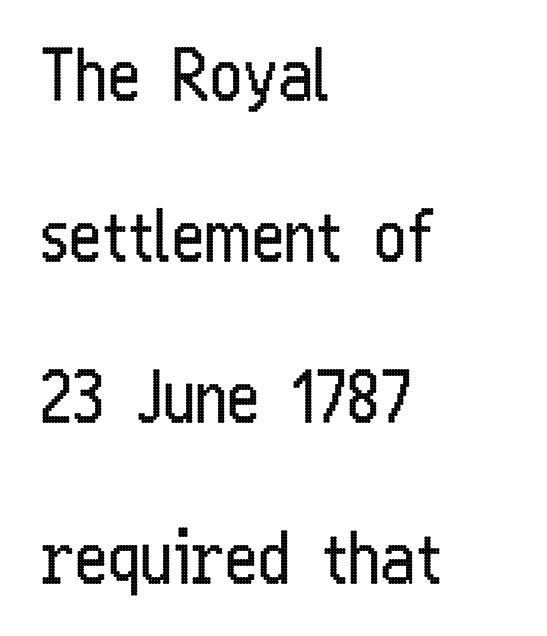
The image shows 70 px regular-weight, condensed sans-serif type, upright; set left-aligned, loose line spacing (2.3x), normal letter spacing, not underlined; low stroke contrast and a medium x-height.
